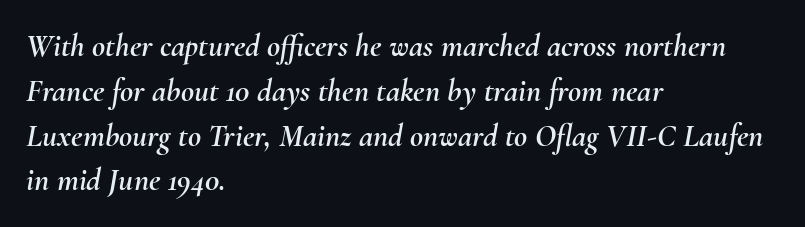
{"italic": "yes", "lean": "right", "slant_degrees": 10, "width": "normal", "stroke_contrast": "medium", "x_height": "small", "monospaced": "no", "underline": "no", "align": "left", "line_spacing": "normal", "line_spacing_ratio": 1.4, "letter_spacing": "normal", "letter_spacing_em": 0.0, "glyph_px": 32}
